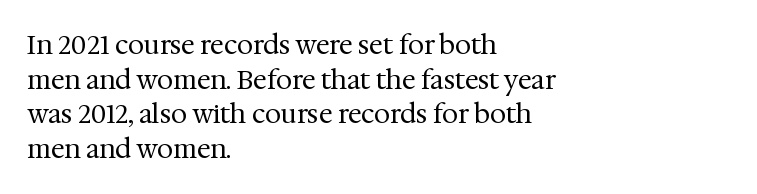
{"italic": "no", "bold": "no", "underline": "no", "align": "left", "line_spacing": "normal", "line_spacing_ratio": 1.33, "letter_spacing": "normal", "letter_spacing_em": 0.0, "glyph_px": 26}
